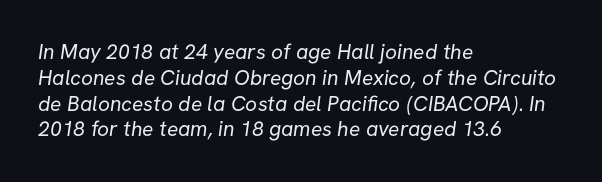
{"bold": "no", "underline": "no", "align": "left", "line_spacing_ratio": 1.23, "letter_spacing": "normal", "letter_spacing_em": 0.0, "glyph_px": 21}
